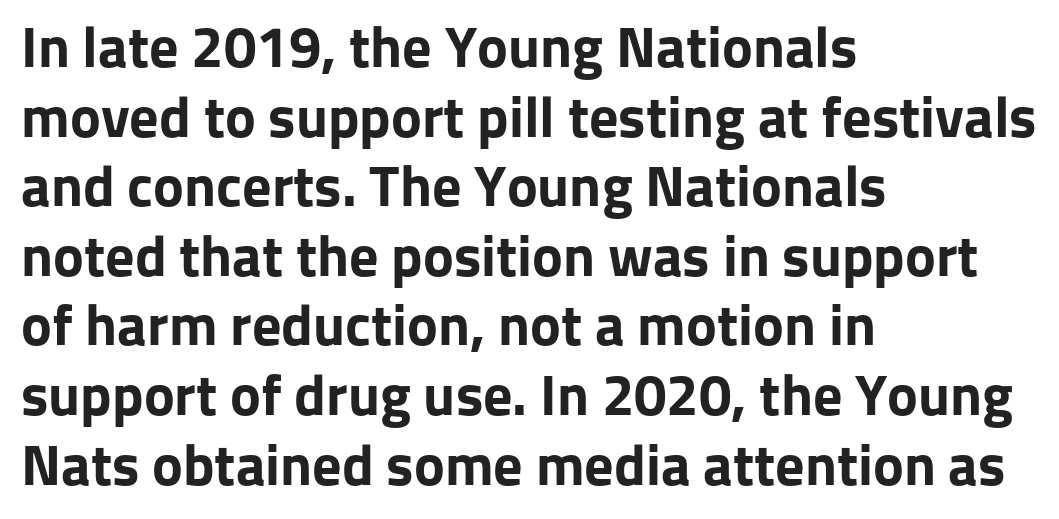
The image shows 58 px bold sans-serif type, upright; set left-aligned, line spacing 1.2x, normal letter spacing, not underlined; low stroke contrast and a medium x-height.
